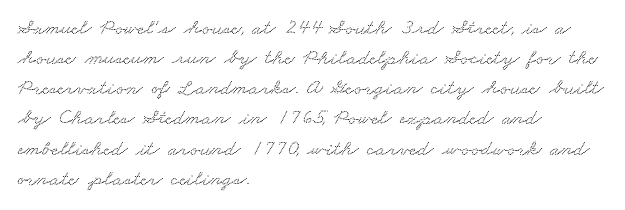
Rows of type keep a routine distance in the vertical direction. A typesetter would call this zero additional tracking. Leftover space on each line is placed entirely after the last word. Descenders are the only things crossing below the line.
